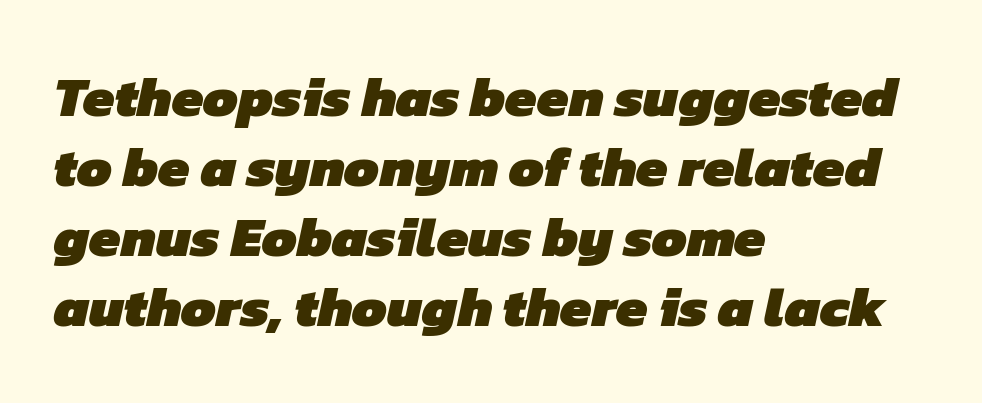
Q: Is the text bold? A: Yes.
Q: Is the typeface a serif or a sans-serif typeface? A: Sans-serif.
Q: Is the text underlined? A: No.
Q: How is the paragraph aligned? A: Left-aligned.
Q: Is the spacing between letters normal or unusually wide? A: Normal.
Q: Is the spacing between lines tight, normal or loose? A: Normal.
Q: Width (condensed, normal, or wide)? A: Normal.
Q: Stroke contrast? A: Low.
Q: x-height? A: Medium.
Q: Monospaced? A: No.
